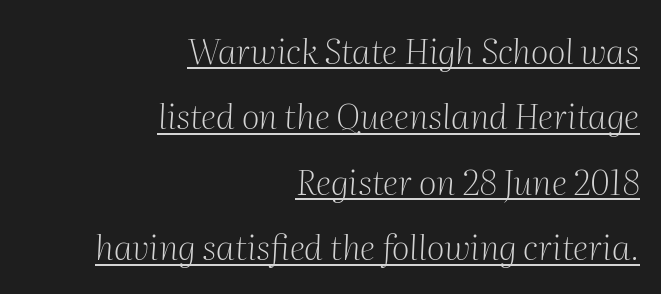
Line endings align vertically; line beginnings do not. Weight: regular or lighter. These characters rest on top of a visible drawn line. Are there feet on the stems? There are — it's a serif. This sample has the flowing, uneven cadence of proportional lettering.
